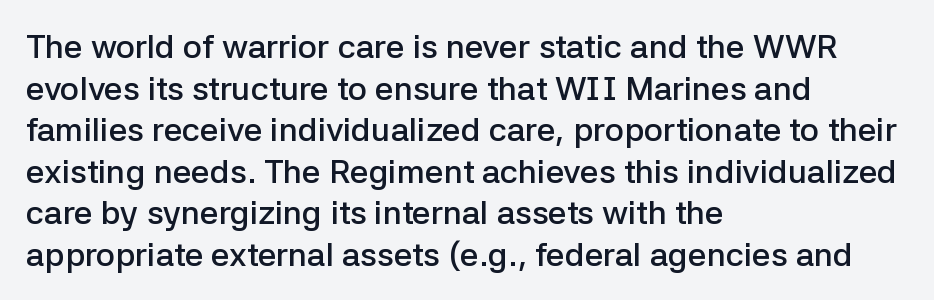
Characters remain perfectly vertical along every line. Inter-character spacing is left at the font's built-in metrics. Regarding leading, the lines here are spaced in the standard way. To sum up the face: it is a sans, with no serifs. Looks like regular typesetting: each glyph gets only the width it needs.
